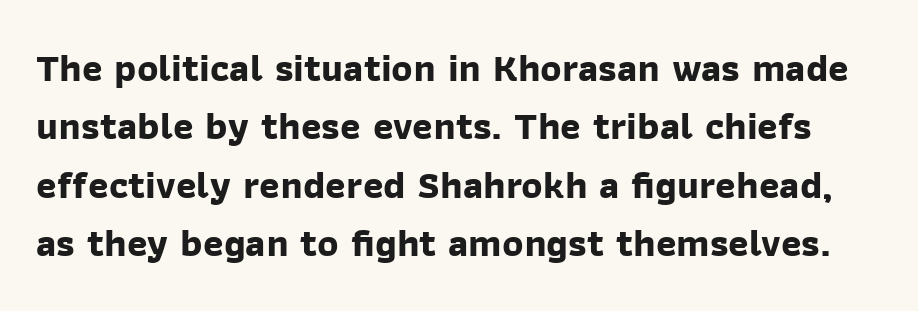
Q: Is the text bold? A: Yes.
Q: Is the typeface a serif or a sans-serif typeface? A: Sans-serif.
Q: Is the text underlined? A: No.
Q: Is the spacing between letters normal or unusually wide? A: Normal.
Q: Is the spacing between lines tight, normal or loose? A: Normal.
Q: Width (condensed, normal, or wide)? A: Normal.
Q: Stroke contrast? A: Low.
Q: x-height? A: Medium.
Q: Monospaced? A: No.
